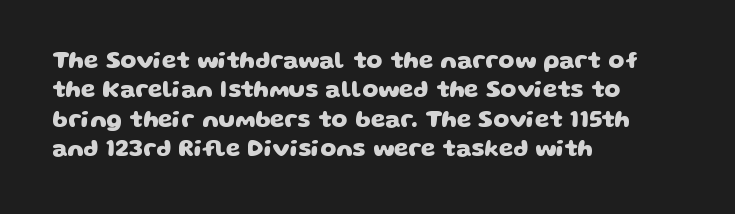
{"bold": "yes", "underline": "no", "align": "left", "line_spacing": "normal", "line_spacing_ratio": 1.28, "letter_spacing": "normal", "letter_spacing_em": 0.0, "glyph_px": 23}
